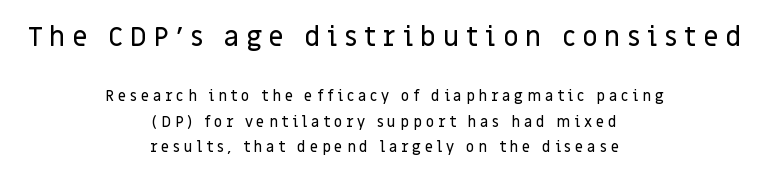
{"italic": "no", "underline": "no", "align": "center", "line_spacing": "normal", "line_spacing_ratio": 1.7, "letter_spacing": "wide", "letter_spacing_em": 0.25, "larger_block": "first", "size_ratio": 1.8, "glyph_px": 27}
